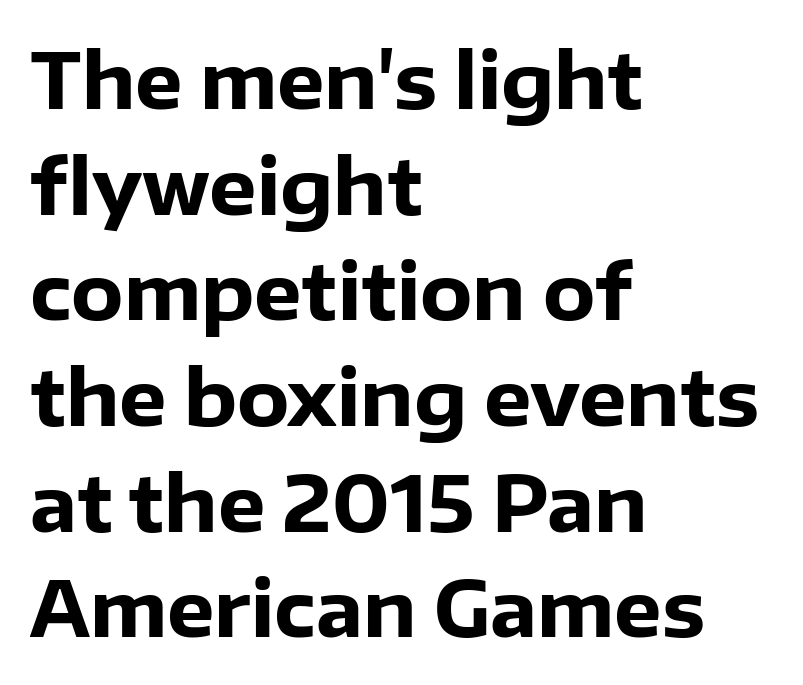
Q: Is the text bold? A: Yes.
Q: Is the text italic (slanted)? A: No, it is upright.
Q: Is the typeface a serif or a sans-serif typeface? A: Sans-serif.
Q: Is the text underlined? A: No.
Q: How is the paragraph aligned? A: Left-aligned.
Q: Is the spacing between letters normal or unusually wide? A: Normal.
Q: Is the spacing between lines tight, normal or loose? A: Normal.
Q: Width (condensed, normal, or wide)? A: Normal.
Q: Stroke contrast? A: Low.
Q: x-height? A: Medium.
Q: Monospaced? A: No.
